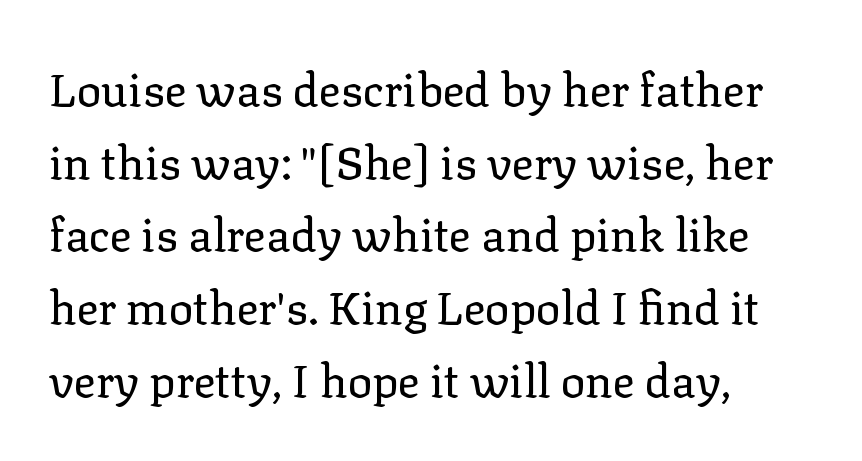
Q: Is the text bold? A: No.
Q: Is the text italic (slanted)? A: No, it is upright.
Q: Is the typeface a serif or a sans-serif typeface? A: Serif.
Q: Is the text underlined? A: No.
Q: How is the paragraph aligned? A: Left-aligned.
Q: Is the spacing between letters normal or unusually wide? A: Normal.
Q: Is the spacing between lines tight, normal or loose? A: Normal.
Q: Width (condensed, normal, or wide)? A: Normal.
Q: Stroke contrast? A: Low.
Q: x-height? A: Medium.
Q: Monospaced? A: No.
